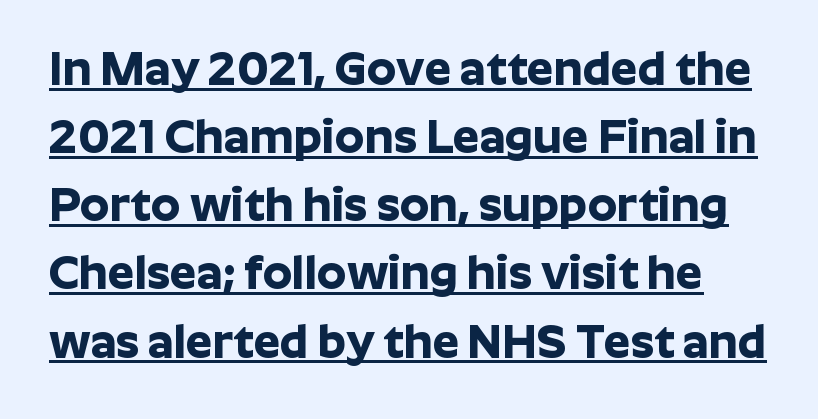
{"serif": "no", "italic": "no", "bold": "yes", "weight": "bold", "width": "normal", "stroke_contrast": "low", "x_height": "medium", "monospaced": "no", "underline": "yes", "line_spacing": "normal", "line_spacing_ratio": 1.45, "letter_spacing": "normal", "letter_spacing_em": 0.0, "glyph_px": 47}
